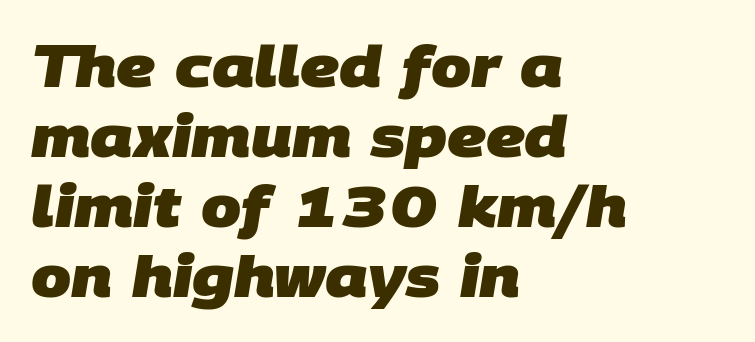
{"serif": "no", "bold": "yes", "weight": "heavy", "width": "normal", "stroke_contrast": "low", "x_height": "large", "monospaced": "no", "underline": "no", "align": "left", "line_spacing_ratio": 1.23, "letter_spacing": "normal", "letter_spacing_em": 0.0, "glyph_px": 57}
